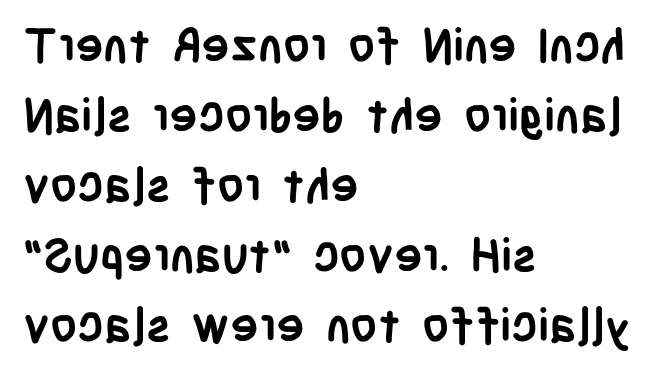
{"serif": "no", "italic": "no", "bold": "yes", "weight": "semibold", "width": "condensed", "stroke_contrast": "low", "x_height": "large", "monospaced": "no", "underline": "no", "align": "left", "line_spacing": "normal", "line_spacing_ratio": 1.49, "letter_spacing": "normal", "letter_spacing_em": 0.0, "glyph_px": 47}
